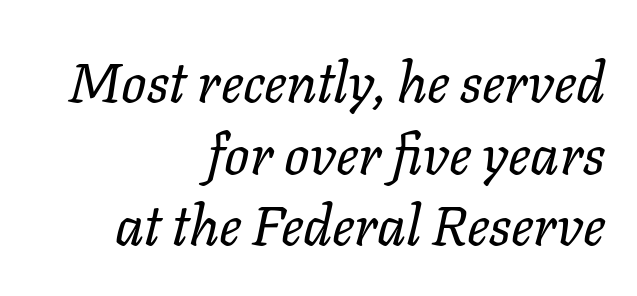
The image shows 56 px regular-weight type, italic (leaning right); set right-aligned, normal line spacing (1.28x), normal letter spacing, not underlined; low stroke contrast and a medium x-height.
